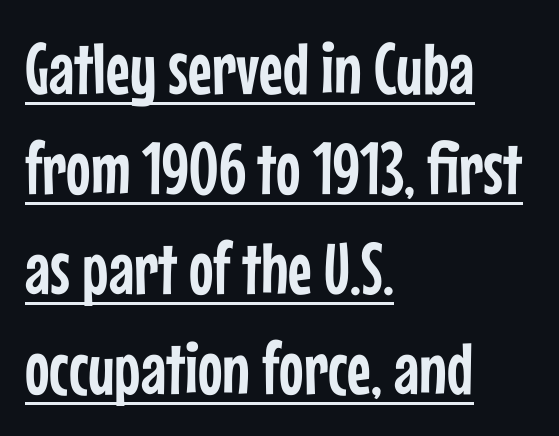
The image shows 73 px condensed sans-serif type, upright; set left-aligned, normal line spacing (1.37x), normal letter spacing, underlined; low stroke contrast and a medium x-height.
